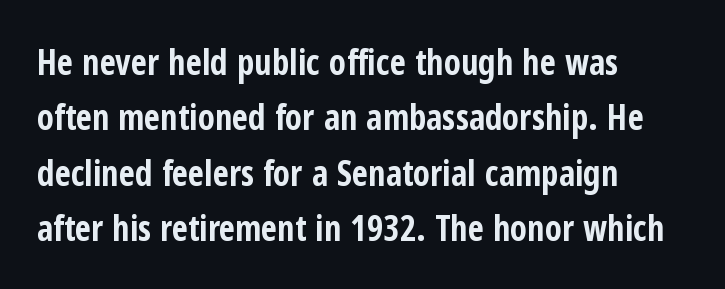
Q: Is the text bold? A: Yes.
Q: Is the text italic (slanted)? A: No, it is upright.
Q: Is the typeface a serif or a sans-serif typeface? A: Sans-serif.
Q: Is the text underlined? A: No.
Q: How is the paragraph aligned? A: Left-aligned.
Q: Is the spacing between letters normal or unusually wide? A: Normal.
Q: Is the spacing between lines tight, normal or loose? A: Normal.
Q: Width (condensed, normal, or wide)? A: Condensed.
Q: Stroke contrast? A: Low.
Q: x-height? A: Medium.
Q: Monospaced? A: No.
